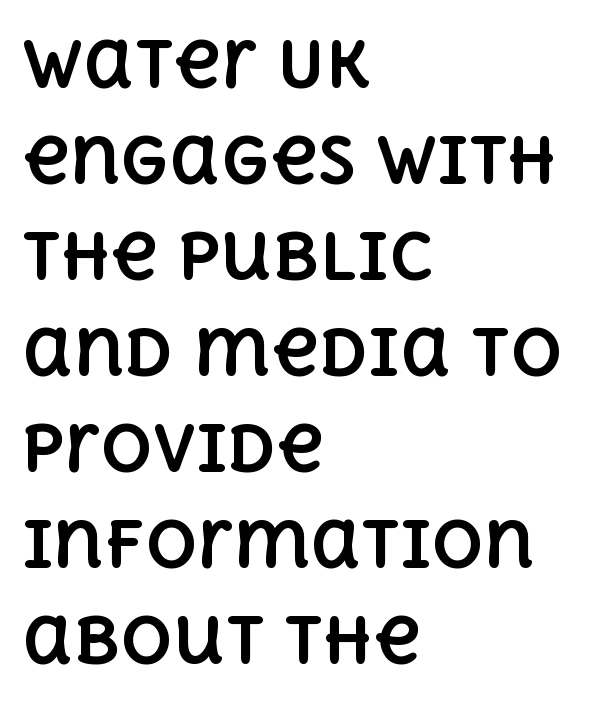
The image shows 64 px bold type, upright; set left-aligned, normal line spacing (1.5x), normal letter spacing, not underlined; a large x-height.
